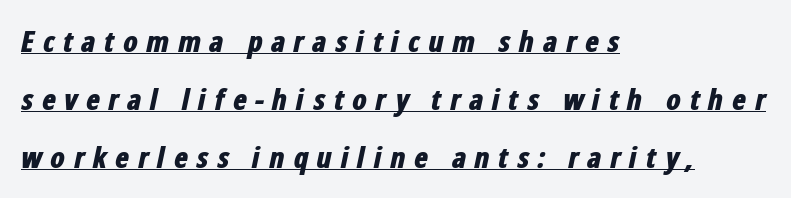
Q: Is the text bold? A: Yes.
Q: Is the text italic (slanted)? A: Yes, it leans right by about 12 degrees.
Q: Is the text underlined? A: Yes.
Q: How is the paragraph aligned? A: Left-aligned.
Q: Is the spacing between letters normal or unusually wide? A: Unusually wide.
Q: Is the spacing between lines tight, normal or loose? A: Loose.
Q: Width (condensed, normal, or wide)? A: Condensed.
Q: Stroke contrast? A: Low.
Q: x-height? A: Medium.
Q: Monospaced? A: No.
